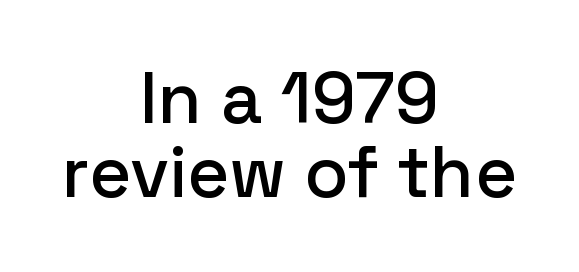
These lines are rendered in a variable-pitch font. Underlining? Definitely not there. How would I describe the line gaps? Narrow and economical. The line texture is even and compact thanks to regular tracking. A sans-serif font was chosen for this passage. The font's upright variant was chosen for this text.
